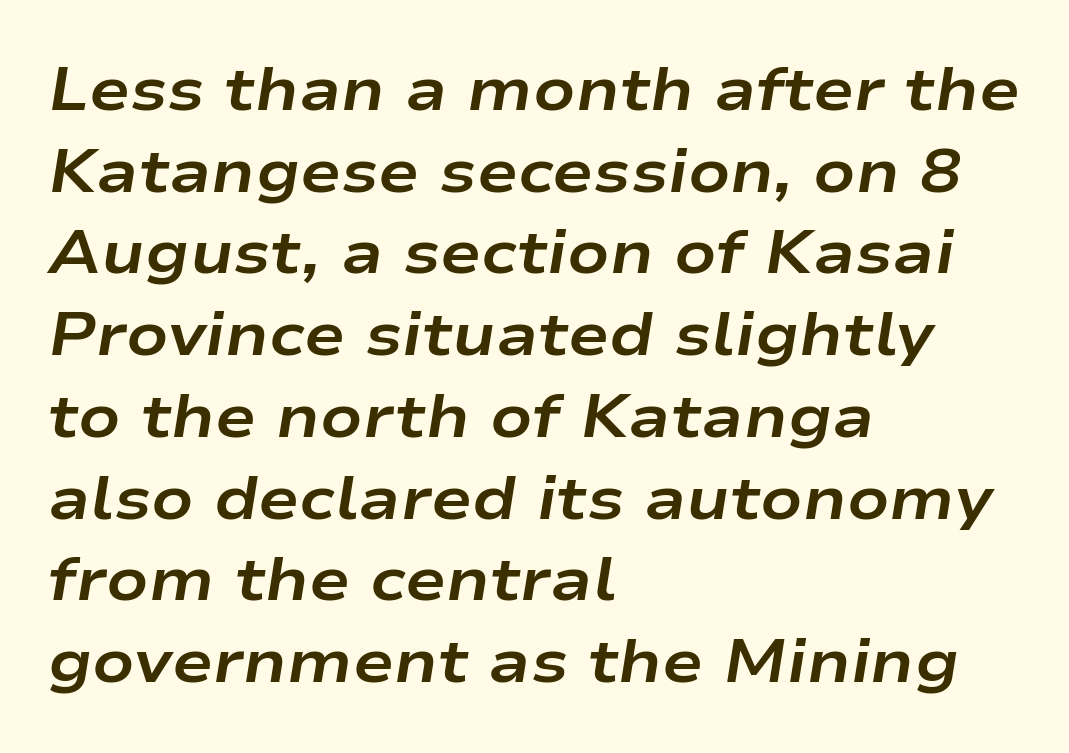
The image shows 61 px bold, wide type, italic (leaning right); set left-aligned, normal line spacing (1.34x), normal letter spacing, not underlined; low stroke contrast and a medium x-height.
